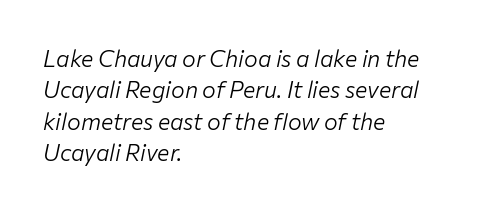
Q: Is the text bold? A: No.
Q: Is the text italic (slanted)? A: Yes, it leans right by about 12 degrees.
Q: Is the text underlined? A: No.
Q: How is the paragraph aligned? A: Left-aligned.
Q: Is the spacing between letters normal or unusually wide? A: Normal.
Q: Is the spacing between lines tight, normal or loose? A: Normal.
